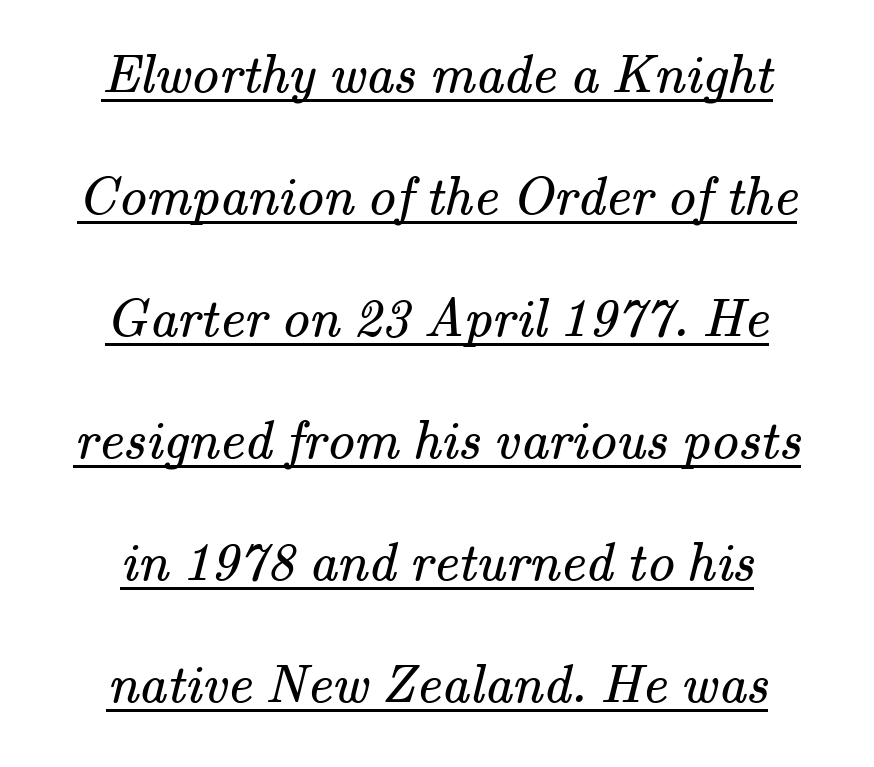
{"serif": "yes", "bold": "no", "weight": "regular", "width": "normal", "stroke_contrast": "medium", "x_height": "small", "monospaced": "no", "underline": "yes", "line_spacing": "loose", "line_spacing_ratio": 2.22, "letter_spacing": "normal", "letter_spacing_em": 0.0, "glyph_px": 55}
